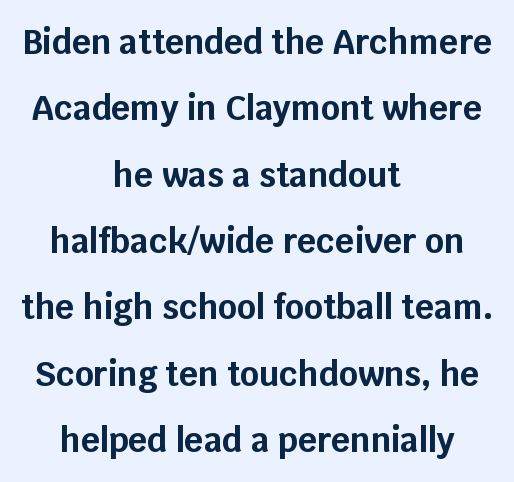
A clean baseline with only descenders dipping below it. A typesetter would call this proportional, since set widths differ per character. The gaps between neighbouring characters are ordinary and unremarkable. The lines in this sample share a center point and differ in where they start and stop. The passage shown is typeset with a sans-serif family. A roman cut, with each character standing at attention.
